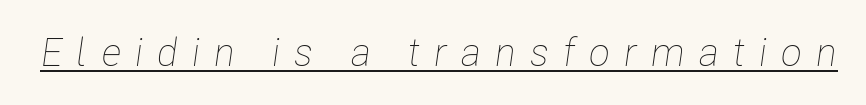
The image shows 39 px thin, condensed type, italic (leaning right); set unusually wide letter spacing (+0.36 em), underlined; low stroke contrast and a medium x-height.
